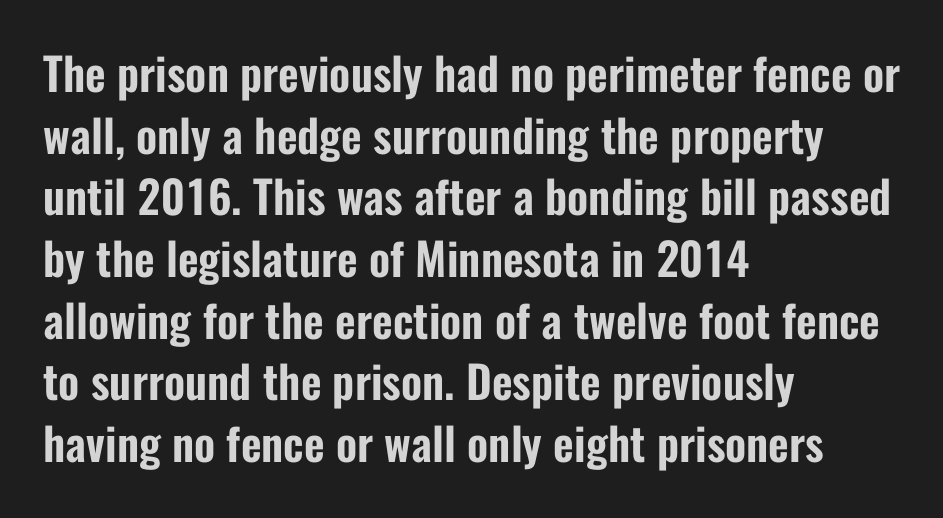
Q: Is the text italic (slanted)? A: No, it is upright.
Q: Is the typeface a serif or a sans-serif typeface? A: Sans-serif.
Q: Is the text underlined? A: No.
Q: How is the paragraph aligned? A: Left-aligned.
Q: Is the spacing between letters normal or unusually wide? A: Normal.
Q: Is the spacing between lines tight, normal or loose? A: Normal.
Q: Width (condensed, normal, or wide)? A: Condensed.
Q: Stroke contrast? A: Low.
Q: x-height? A: Medium.
Q: Monospaced? A: No.
